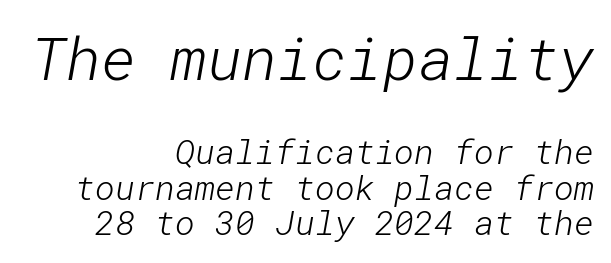
Q: Is the text bold? A: No.
Q: Is the typeface a serif or a sans-serif typeface? A: Sans-serif.
Q: Is the text underlined? A: No.
Q: How is the paragraph aligned? A: Right-aligned.
Q: Is the spacing between letters normal or unusually wide? A: Normal.
Q: Is the spacing between lines tight, normal or loose? A: Tight.
Q: Which block of text is set in a larger size, the first (top) or the second (bottom)? A: The first (top) one.
Q: Width (condensed, normal, or wide)? A: Normal.
Q: Stroke contrast? A: Low.
Q: x-height? A: Medium.
